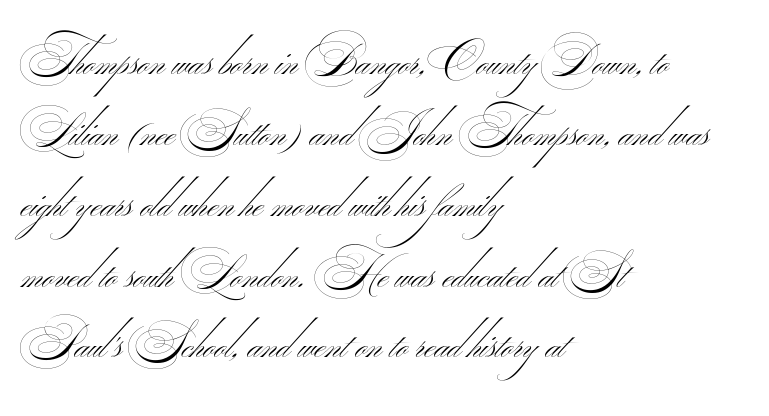
{"serif": "no", "bold": "no", "weight": "thin", "width": "wide", "stroke_contrast": "medium", "monospaced": "no", "underline": "no", "align": "left", "line_spacing": "normal", "line_spacing_ratio": 1.54, "letter_spacing": "normal", "letter_spacing_em": 0.0, "glyph_px": 46}
